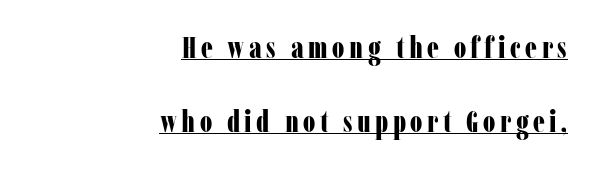
No italicization has been applied; the sample stays upright. A typographer would call this underscored text. You could not count columns in this text — the font is proportionally spaced. The paragraph has a hard right edge and a soft left edge. Successive baselines arrive slowly, with a big drop between each.
